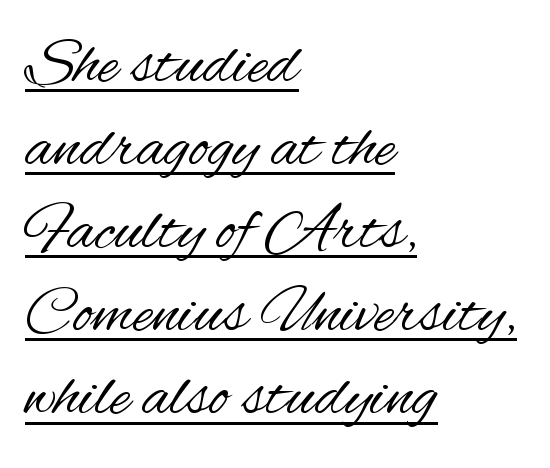
{"serif": "no", "bold": "no", "weight": "regular", "width": "condensed", "stroke_contrast": "medium", "x_height": "small", "monospaced": "no", "underline": "yes", "align": "left", "line_spacing_ratio": 1.24, "letter_spacing": "normal", "letter_spacing_em": 0.0, "glyph_px": 67}
